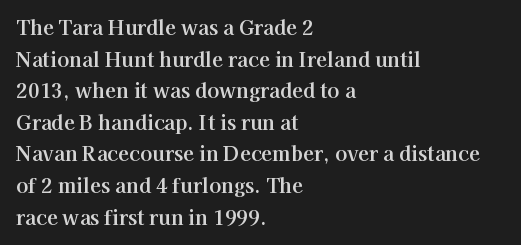
{"italic": "no", "underline": "no", "align": "left", "line_spacing": "normal", "line_spacing_ratio": 1.58, "letter_spacing": "normal", "letter_spacing_em": 0.0, "glyph_px": 20}
